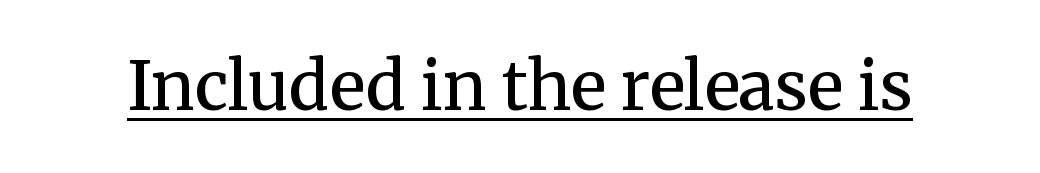
The image shows 67 px semibold serif type, upright; set normal letter spacing, underlined; medium stroke contrast and a medium x-height.
